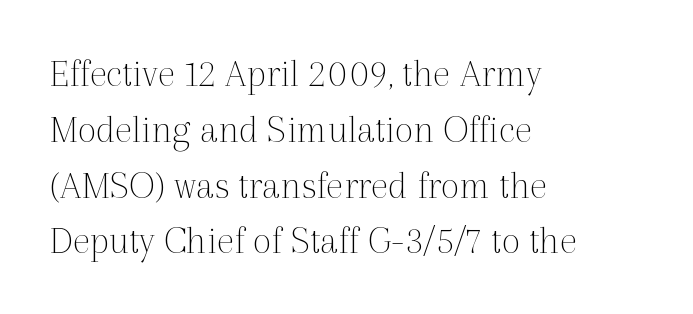
The image shows 41 px thin serif type, upright; set left-aligned, normal line spacing (1.36x), normal letter spacing, not underlined; a medium x-height.
